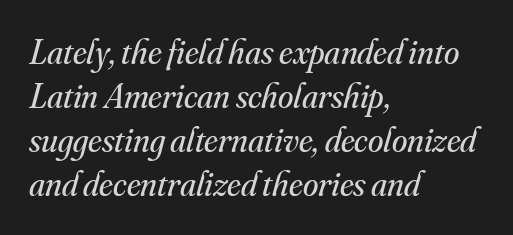
Q: Is the text bold? A: No.
Q: Is the text italic (slanted)? A: Yes, it leans right by about 16 degrees.
Q: Is the typeface a serif or a sans-serif typeface? A: Serif.
Q: Is the text underlined? A: No.
Q: How is the paragraph aligned? A: Left-aligned.
Q: Is the spacing between letters normal or unusually wide? A: Normal.
Q: Is the spacing between lines tight, normal or loose? A: Normal.
Q: Width (condensed, normal, or wide)? A: Normal.
Q: Stroke contrast? A: Medium.
Q: x-height? A: Small.
Q: Monospaced? A: No.
